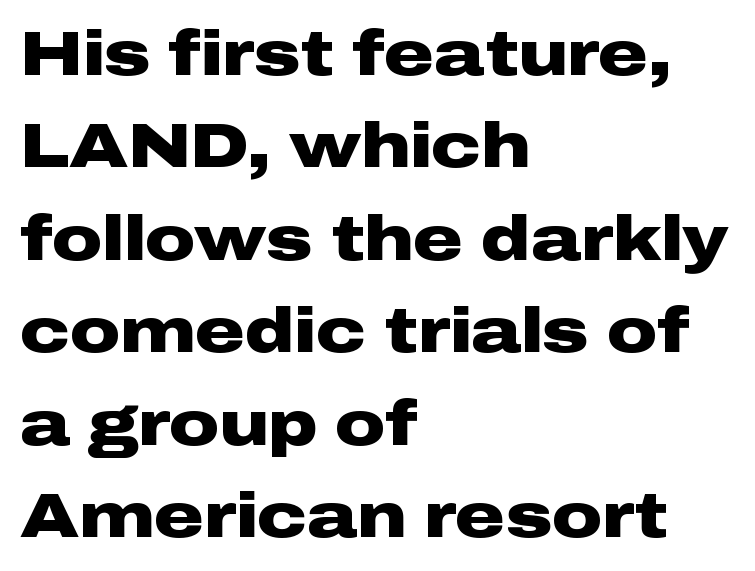
{"serif": "no", "italic": "no", "bold": "yes", "weight": "heavy", "width": "wide", "stroke_contrast": "low", "x_height": "medium", "monospaced": "no", "underline": "no", "align": "left", "line_spacing": "normal", "line_spacing_ratio": 1.49, "letter_spacing": "normal", "letter_spacing_em": 0.0, "glyph_px": 62}
